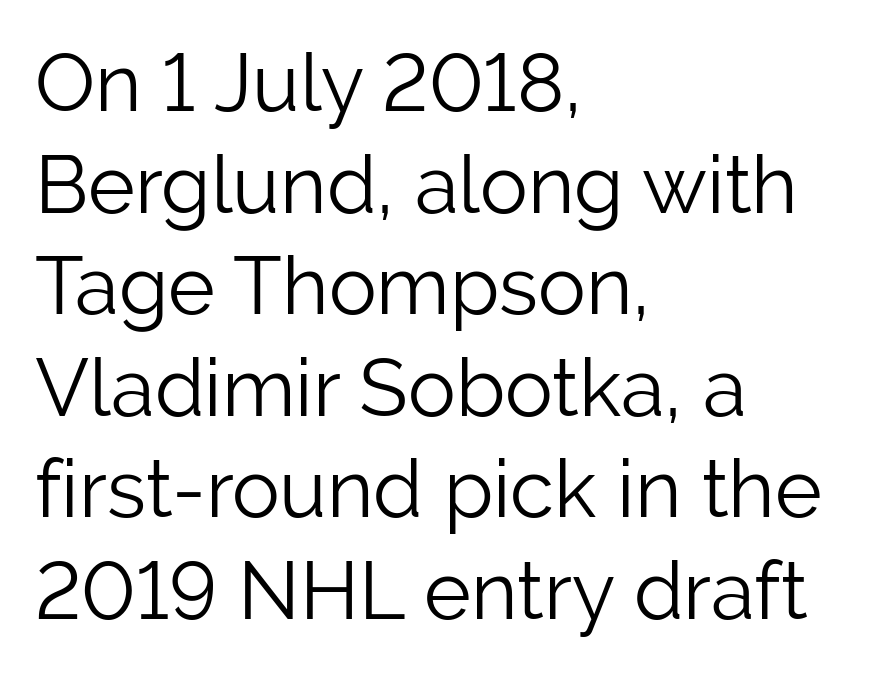
{"serif": "no", "italic": "no", "bold": "no", "weight": "light", "width": "normal", "stroke_contrast": "low", "x_height": "medium", "monospaced": "no", "underline": "no", "align": "left", "line_spacing": "normal", "line_spacing_ratio": 1.27, "letter_spacing": "normal", "letter_spacing_em": 0.0, "glyph_px": 80}
